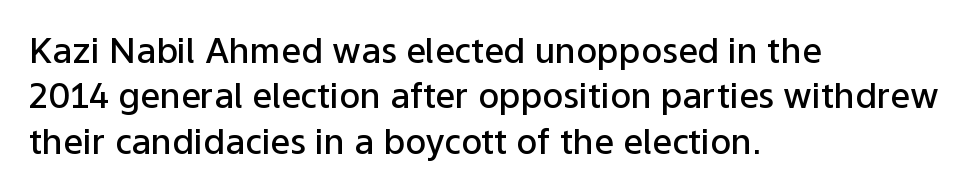
The axis of the letterforms is exactly vertical. Honestly, the row spacing looks completely unremarkable. In terms of letterspacing, this is plain default setting. As a designer I'd log this as weight 600, semibold. The text was rendered using a sans face with plain stroke endings. The text block is weighted toward the left margin, trailing off unevenly rightward.
